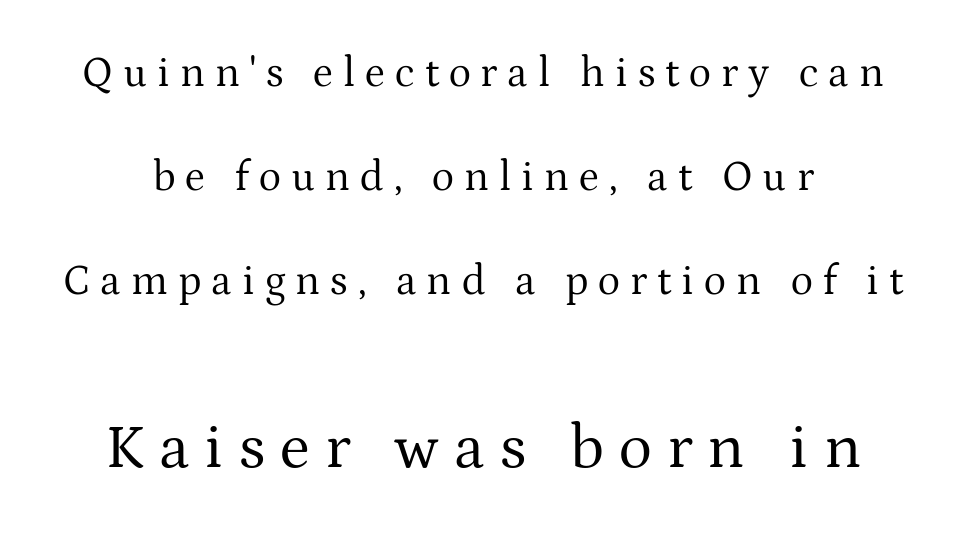
What kind of face is this? One with serifs. Airy leading. Compared with typical body copy, the letter spacing here is much looser. The characters are drawn with everyday or finer stroke widths. These lines are rendered in a variable-pitch font.
